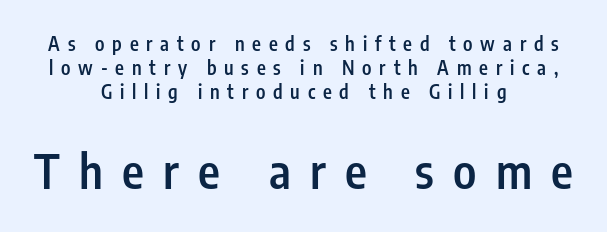
{"serif": "no", "italic": "no", "bold": "semi", "weight": "semibold", "width": "condensed", "stroke_contrast": "low", "x_height": "medium", "monospaced": "no", "underline": "no", "align": "center", "line_spacing": "normal", "line_spacing_ratio": 1.26, "letter_spacing": "wide", "letter_spacing_em": 0.41, "larger_block": "second", "size_ratio": 2.47, "glyph_px": 47}
